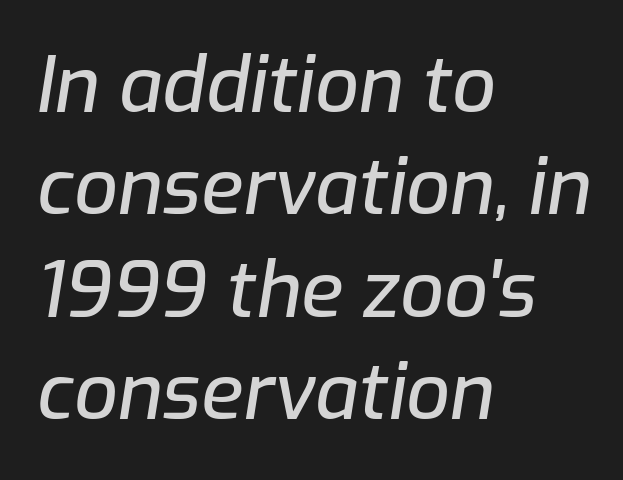
{"italic": "yes", "lean": "right", "slant_degrees": 9, "width": "normal", "stroke_contrast": "low", "x_height": "medium", "monospaced": "no", "underline": "no", "align": "left", "line_spacing": "normal", "line_spacing_ratio": 1.33, "letter_spacing": "normal", "letter_spacing_em": 0.0, "glyph_px": 77}
